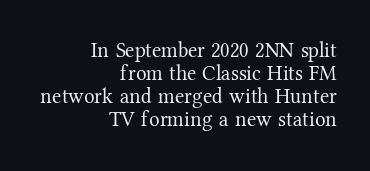
The leading is snug, giving the passage a crowded texture. No letter is thick-stroked: the sample isn't bold. Line endings align vertically; line beginnings do not. Quick note: not italic, upright.
